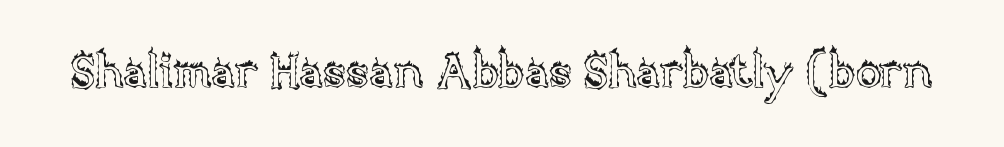
The passage shown is typed in a proportional face where columns would drift. Here the glyphs are tracked normally, forming tight word shapes. Unlike italic type, these characters show no tilt at all. Anything drawn beneath the words? Only blank space.
